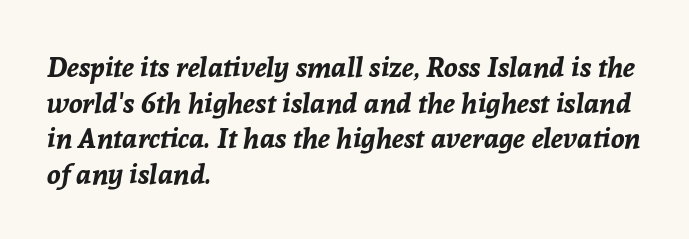
The image shows 28 px bold type, italic (leaning right); set left-aligned, normal line spacing (1.27x), normal letter spacing, not underlined; low stroke contrast and a medium x-height.
